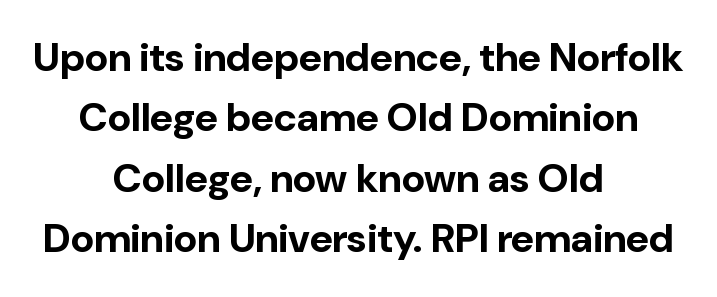
Q: Is the text bold? A: Yes.
Q: Is the text italic (slanted)? A: No, it is upright.
Q: Is the typeface a serif or a sans-serif typeface? A: Sans-serif.
Q: Is the text underlined? A: No.
Q: How is the paragraph aligned? A: Centered.
Q: Is the spacing between letters normal or unusually wide? A: Normal.
Q: Is the spacing between lines tight, normal or loose? A: Normal.
Q: Width (condensed, normal, or wide)? A: Normal.
Q: Stroke contrast? A: Low.
Q: x-height? A: Medium.
Q: Monospaced? A: No.
